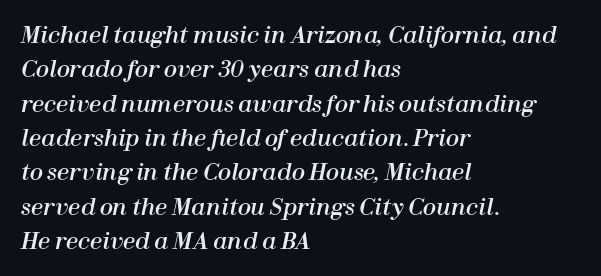
You could call the tracking neutral — neither tight nor loose. These lines were composed using italics. The space beneath each line is pristine and unruled. Quick note: interline space is typical.
